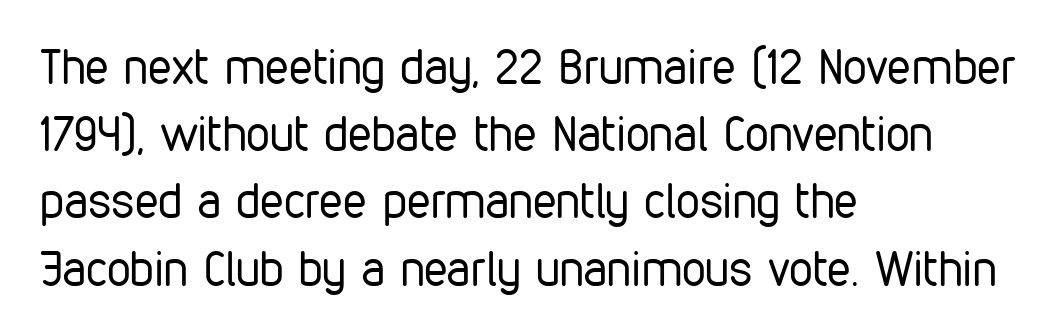
Q: Is the text bold? A: No.
Q: Is the text italic (slanted)? A: No, it is upright.
Q: Is the typeface a serif or a sans-serif typeface? A: Sans-serif.
Q: Is the text underlined? A: No.
Q: How is the paragraph aligned? A: Left-aligned.
Q: Is the spacing between letters normal or unusually wide? A: Normal.
Q: Is the spacing between lines tight, normal or loose? A: Normal.
Q: Width (condensed, normal, or wide)? A: Condensed.
Q: Stroke contrast? A: Low.
Q: x-height? A: Medium.
Q: Monospaced? A: No.
